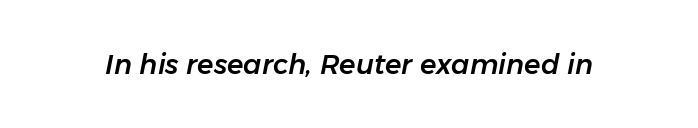
This sample uses plain, unmodified letter spacing. Has an underline been added? It has not. The letters are slanted; this is an italic face.
